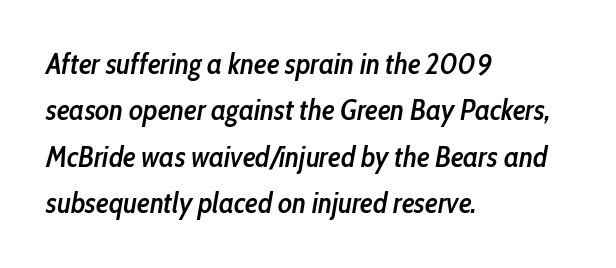
Q: Is the text bold? A: Semi-bold.
Q: Is the text italic (slanted)? A: Yes, it leans right by about 10 degrees.
Q: Is the text underlined? A: No.
Q: How is the paragraph aligned? A: Left-aligned.
Q: Is the spacing between letters normal or unusually wide? A: Normal.
Q: Is the spacing between lines tight, normal or loose? A: Normal.
Q: Width (condensed, normal, or wide)? A: Condensed.
Q: Stroke contrast? A: Low.
Q: x-height? A: Medium.
Q: Monospaced? A: No.
